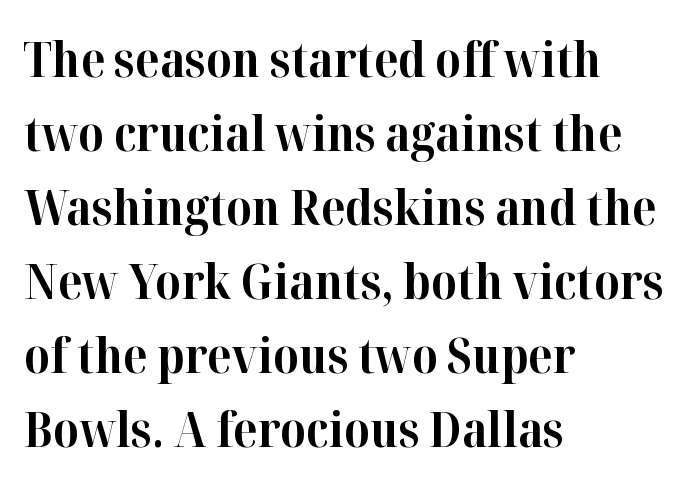
The image shows 49 px bold serif type, upright; set left-aligned, normal line spacing (1.51x), normal letter spacing, not underlined; high stroke contrast and a medium x-height.
